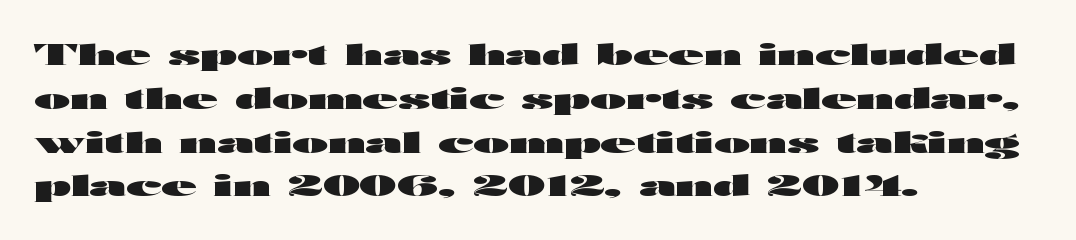
Nobody drew a line under any word here. Successive baselines arrive at the customary interval. Letter spacing: default. The rendering anchors every line to the left-hand side. Strong, thick strokes mark this as bold type. Is this a fixed-width face? No — the glyphs have proportional, varying widths.
